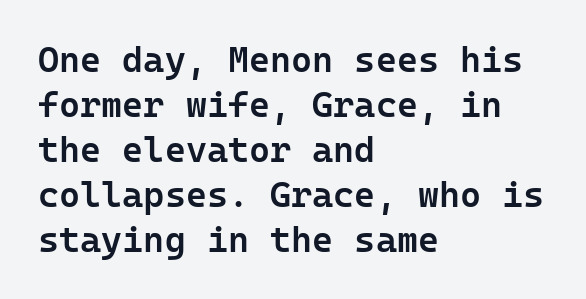
{"serif": "no", "italic": "no", "bold": "semi", "weight": "semibold", "width": "normal", "stroke_contrast": "low", "x_height": "medium", "underline": "no", "align": "left", "line_spacing": "normal", "line_spacing_ratio": 1.25, "letter_spacing": "normal", "letter_spacing_em": 0.0, "glyph_px": 36}
